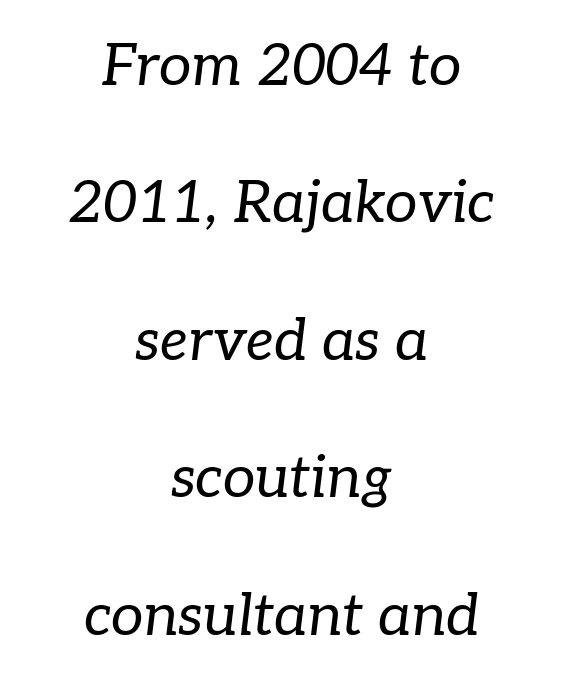
{"serif": "yes", "italic": "yes", "lean": "right", "slant_degrees": 7, "bold": "no", "weight": "regular", "width": "normal", "stroke_contrast": "low", "x_height": "medium", "monospaced": "no", "underline": "no", "align": "center", "line_spacing": "loose", "line_spacing_ratio": 2.37, "letter_spacing": "normal", "letter_spacing_em": 0.0, "glyph_px": 58}
